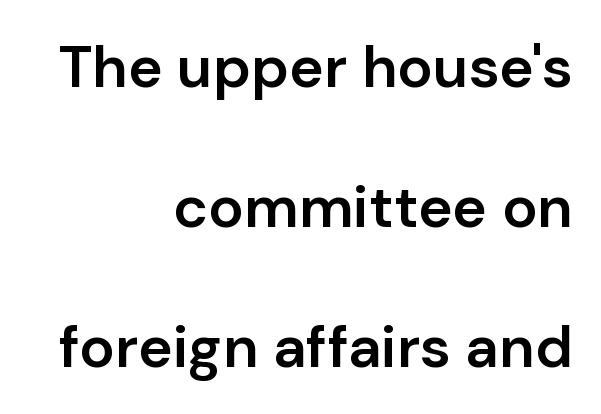
Letter spacing: default. The space between consecutive lines is lavish. Rendered with straight, roman letterforms. The glyphs are unaccompanied by any horizontal stroke below them. Emphasis by weight is partial: semibold.
